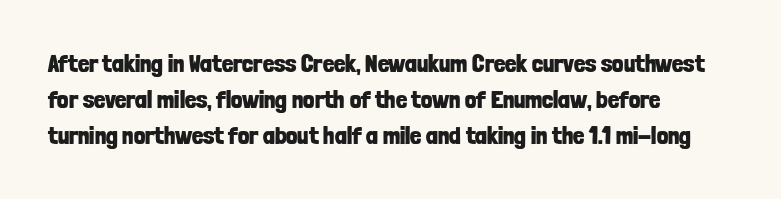
Typesetter's note: full bold, strokes at maximum text heaviness. Rendered with straight, roman letterforms. The line-height multiplier appears to be the usual default. Words appear dense and cohesive because spacing is normal. A student would call this left alignment; a typographer would say flush left, rag right. The baseline area is clear.
